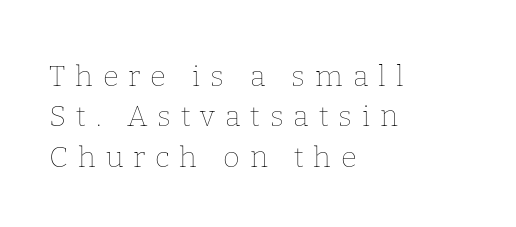
Q: Is the text bold? A: No.
Q: Is the text italic (slanted)? A: No, it is upright.
Q: Is the text underlined? A: No.
Q: How is the paragraph aligned? A: Left-aligned.
Q: Is the spacing between letters normal or unusually wide? A: Unusually wide.
Q: Is the spacing between lines tight, normal or loose? A: Normal.
Q: Width (condensed, normal, or wide)? A: Normal.
Q: Stroke contrast? A: Low.
Q: x-height? A: Medium.
Q: Monospaced? A: No.
